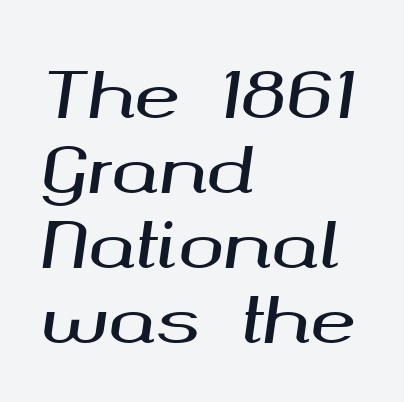
The image shows 62 px wide type, italic (leaning right); set left-aligned, line spacing 1.21x, normal letter spacing, not underlined; medium stroke contrast and a medium x-height.
